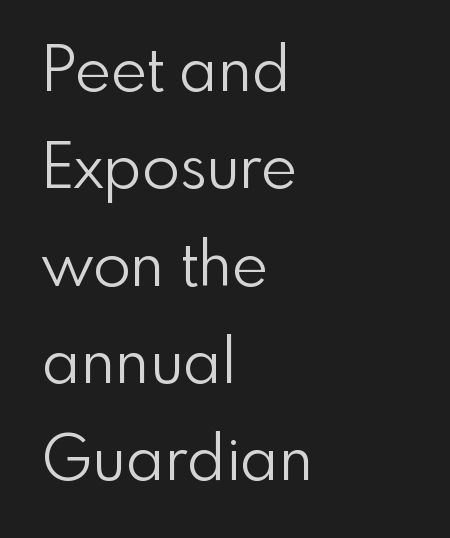
Weight class: somewhere from thin through regular. Caption: standard tracking, unaltered. This sample has the flowing, uneven cadence of proportional lettering. The passage is arranged the way most books set body copy — flush left.
